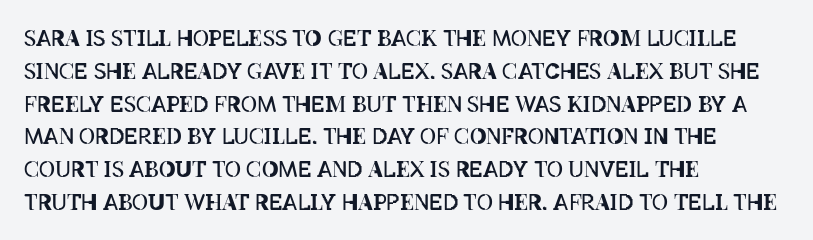
Descender tails drop into unmarked territory. Vertically, the passage feels balanced, rows spaced as you'd expect. The typesetter chose a ragged-right arrangement here. The typography opts for an upright posture over an oblique one. The rendering keeps characters at their native spacing. Stroke mass is kept to a normal reading level or below.
